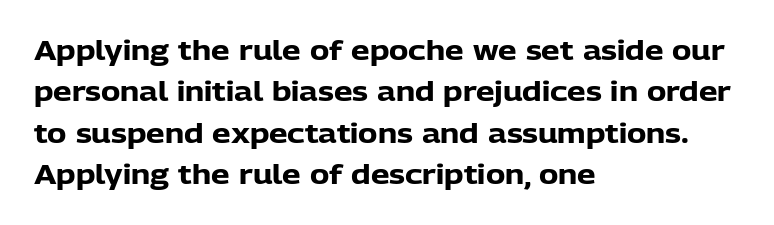
The image shows 26 px bold type, upright; set left-aligned, normal line spacing (1.59x), normal letter spacing, not underlined.
